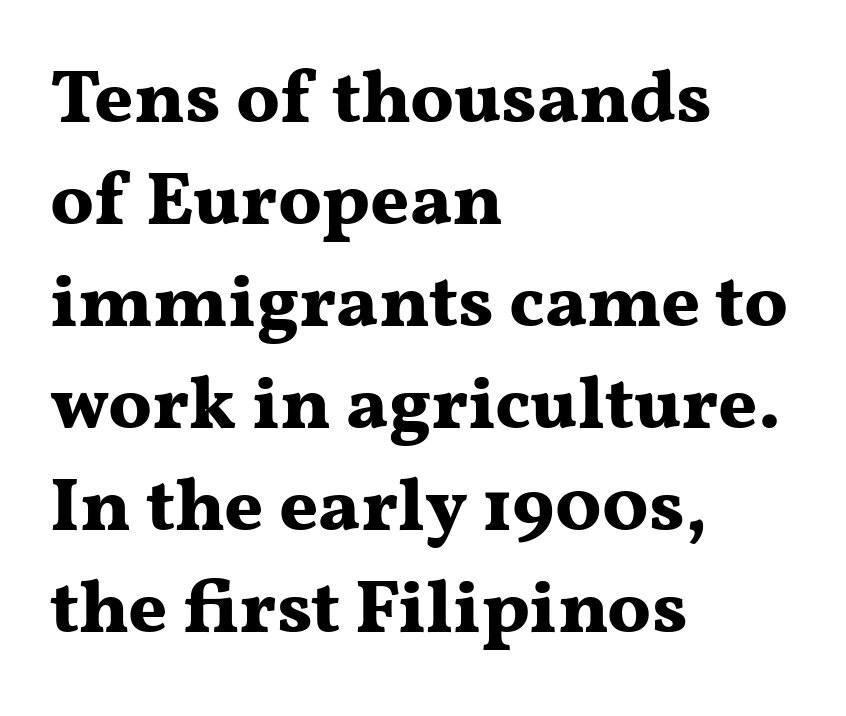
Is this a fixed-width face? No — the glyphs have proportional, varying widths. The glyphs are unaccompanied by any horizontal stroke below them. These lines were composed using upright roman letters. Caption: standard tracking, unaltered. Are there feet on the stems? There are — it's a serif.
